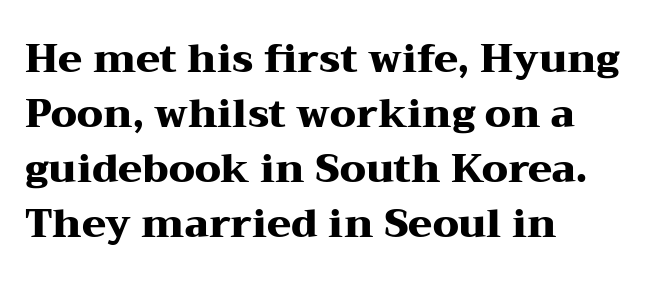
The image shows 39 px heavy, wide serif type, upright; set left-aligned, normal line spacing (1.41x), normal letter spacing, not underlined; medium stroke contrast and a medium x-height.
